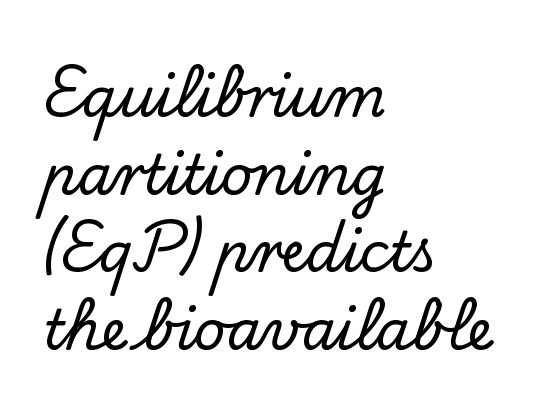
The image shows 55 px serif type; set left-aligned, normal line spacing (1.41x), normal letter spacing, not underlined; low stroke contrast and a small x-height.
